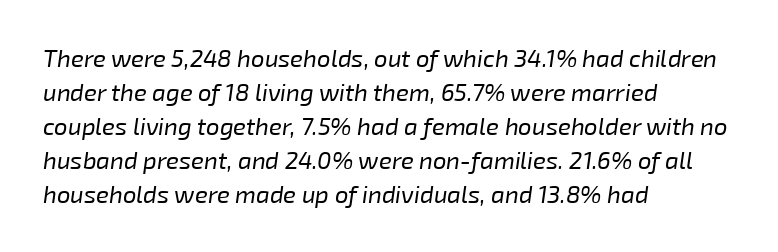
Q: Is the text bold? A: No.
Q: Is the text italic (slanted)? A: Yes, it leans right by about 8 degrees.
Q: Is the text underlined? A: No.
Q: How is the paragraph aligned? A: Left-aligned.
Q: Is the spacing between letters normal or unusually wide? A: Normal.
Q: Is the spacing between lines tight, normal or loose? A: Normal.
